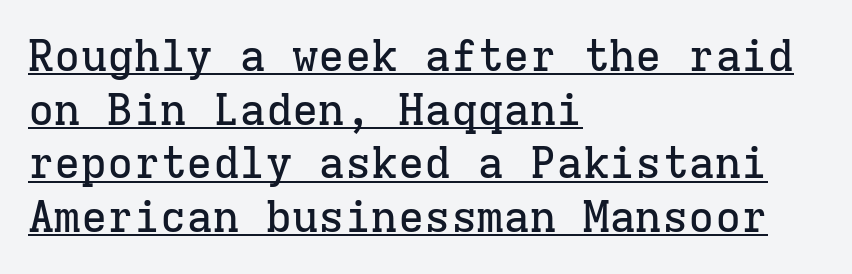
Q: Is the text italic (slanted)? A: No, it is upright.
Q: Is the typeface a serif or a sans-serif typeface? A: Serif.
Q: Is the text underlined? A: Yes.
Q: How is the paragraph aligned? A: Left-aligned.
Q: Is the spacing between letters normal or unusually wide? A: Normal.
Q: Width (condensed, normal, or wide)? A: Normal.
Q: Stroke contrast? A: Low.
Q: x-height? A: Medium.
Q: Monospaced? A: Yes.
